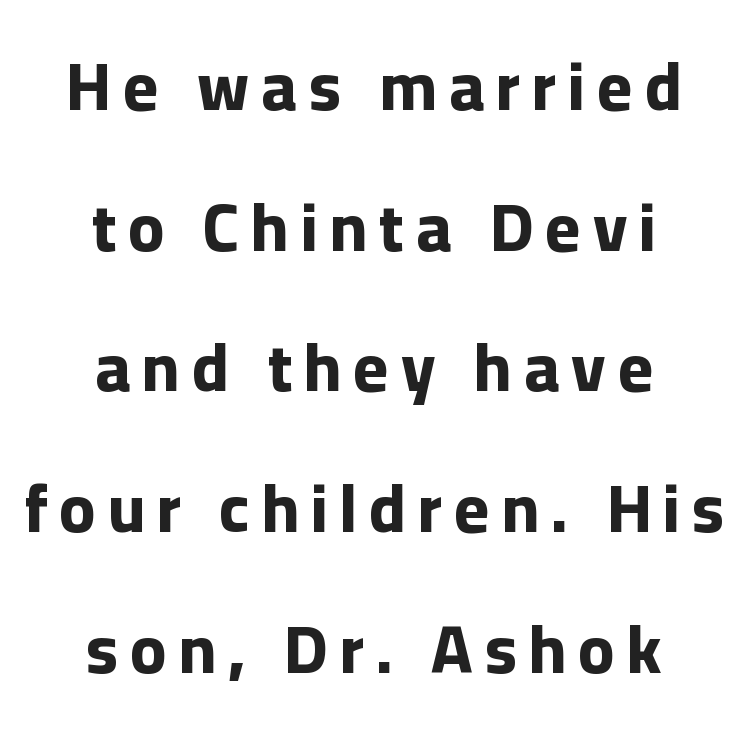
Q: Is the text bold? A: Yes.
Q: Is the text italic (slanted)? A: No, it is upright.
Q: Is the typeface a serif or a sans-serif typeface? A: Sans-serif.
Q: Is the text underlined? A: No.
Q: How is the paragraph aligned? A: Centered.
Q: Is the spacing between lines tight, normal or loose? A: Loose.
Q: Width (condensed, normal, or wide)? A: Normal.
Q: Stroke contrast? A: Low.
Q: x-height? A: Medium.
Q: Monospaced? A: No.
